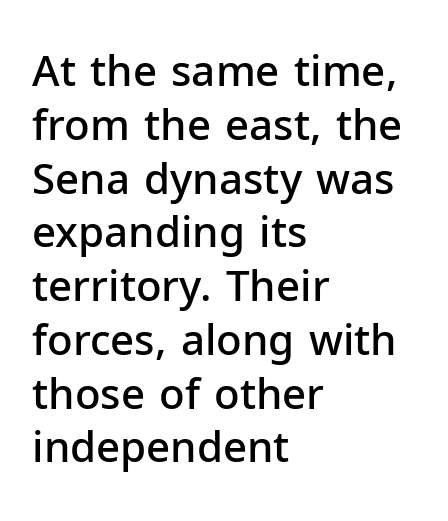
Just letters on the line, the space beneath them empty. All the whitespace from short lines collects on the right. Examine the stroke ends and you'll find no serifs. Rows of type keep a routine distance in the vertical direction.
